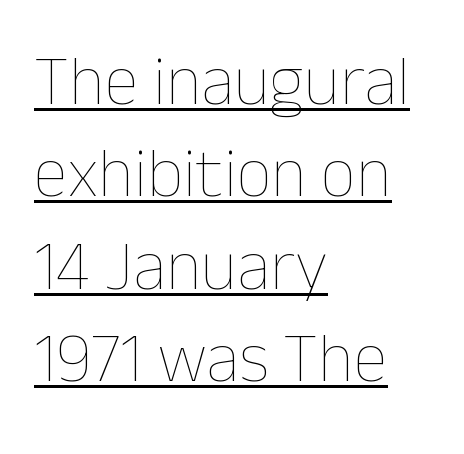
Default kerning and tracking; the words read as compact shapes. The strokes are not fattened; the text isn't bold. The letters stand straight up with perfectly vertical stems. This sample keeps an unexceptional amount of space between lines.
